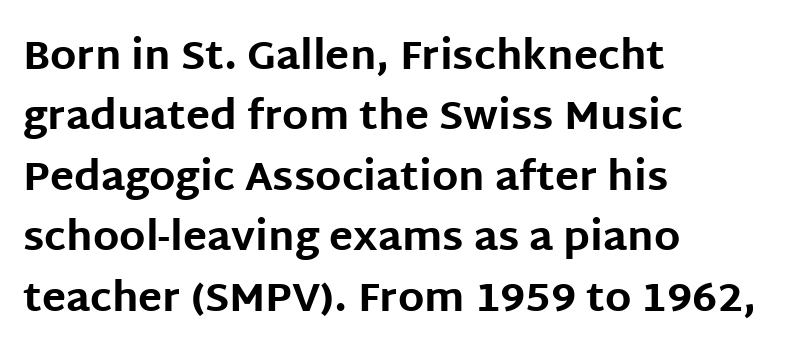
The image shows 40 px bold sans-serif type, upright; set left-aligned, normal line spacing (1.51x), normal letter spacing, not underlined; low stroke contrast and a large x-height.
